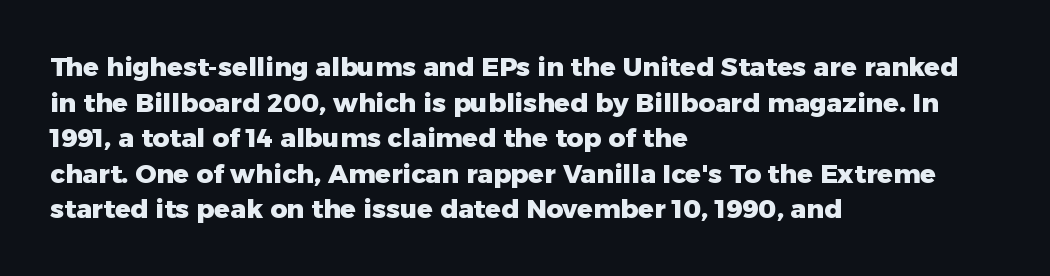
The image shows 26 px bold type, upright; set left-aligned, normal line spacing (1.37x), normal letter spacing, not underlined.
